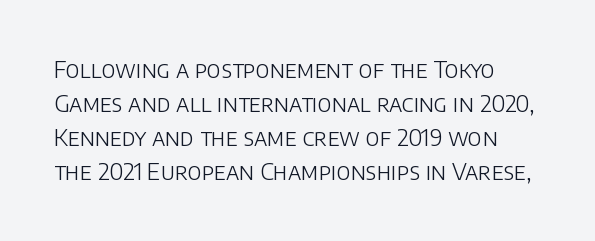
{"italic": "no", "bold": "no", "underline": "no", "line_spacing": "normal", "line_spacing_ratio": 1.48, "letter_spacing": "normal", "letter_spacing_em": 0.0, "glyph_px": 23}
